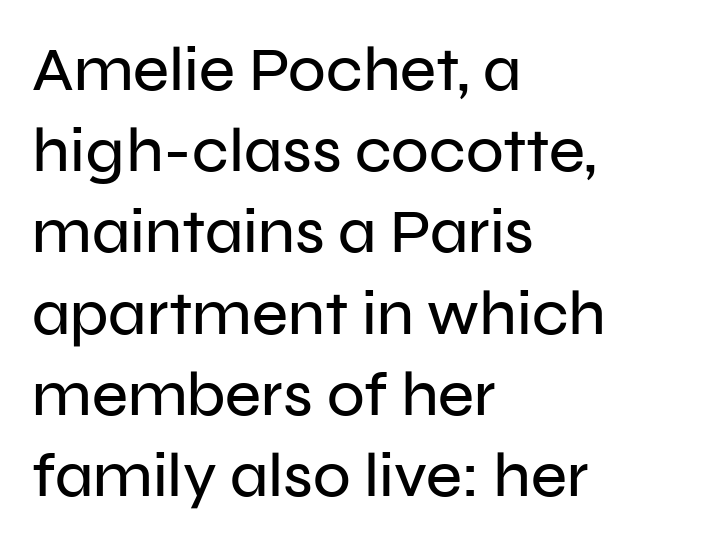
Q: Is the text italic (slanted)? A: No, it is upright.
Q: Is the typeface a serif or a sans-serif typeface? A: Sans-serif.
Q: Is the text underlined? A: No.
Q: How is the paragraph aligned? A: Left-aligned.
Q: Is the spacing between letters normal or unusually wide? A: Normal.
Q: Is the spacing between lines tight, normal or loose? A: Normal.
Q: Width (condensed, normal, or wide)? A: Normal.
Q: Stroke contrast? A: Low.
Q: x-height? A: Medium.
Q: Monospaced? A: No.
